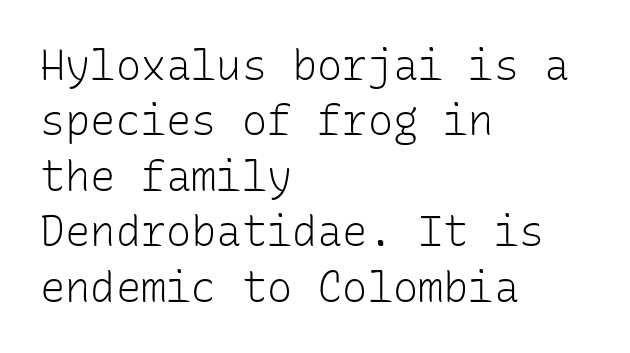
{"serif": "no", "italic": "no", "bold": "no", "weight": "light", "width": "normal", "stroke_contrast": "low", "x_height": "medium", "monospaced": "yes", "underline": "no", "align": "left", "line_spacing": "normal", "line_spacing_ratio": 1.32, "letter_spacing": "normal", "letter_spacing_em": 0.0, "glyph_px": 42}
